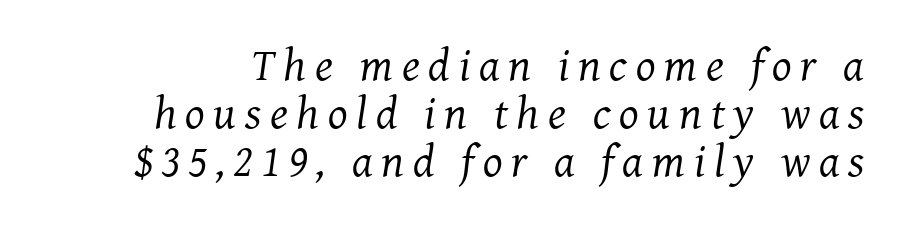
Bold? No — there's no thickening of the strokes. These lines are composed in type with serifs. The words here are not underlined. A typesetter would mark this as italic. Does the leading feel generous? Not at all — it's pinched.
